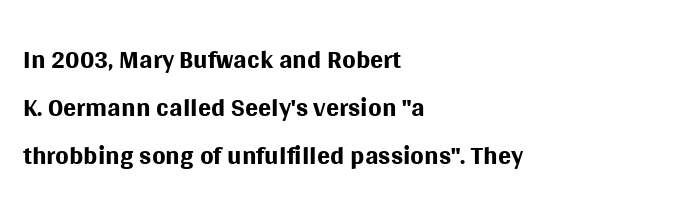
The image shows 39 px regular-weight sans-serif type, upright; set left-aligned, line spacing 1.23x, normal letter spacing, not underlined; medium stroke contrast and a large x-height.
